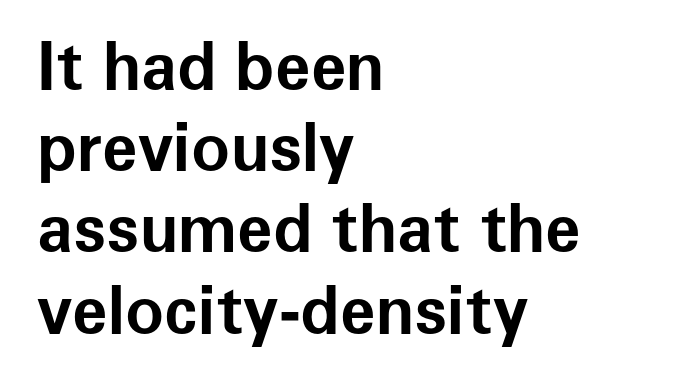
The image shows 65 px bold sans-serif type, upright; set left-aligned, normal line spacing (1.25x), normal letter spacing, not underlined; low stroke contrast and a medium x-height.
